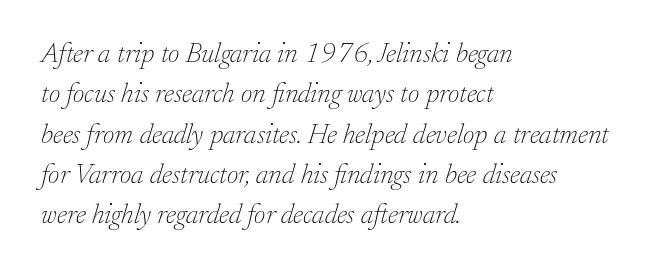
The image shows 28 px thin serif type, italic (leaning right); set left-aligned, normal line spacing (1.44x), normal letter spacing, not underlined; low stroke contrast and a small x-height.
